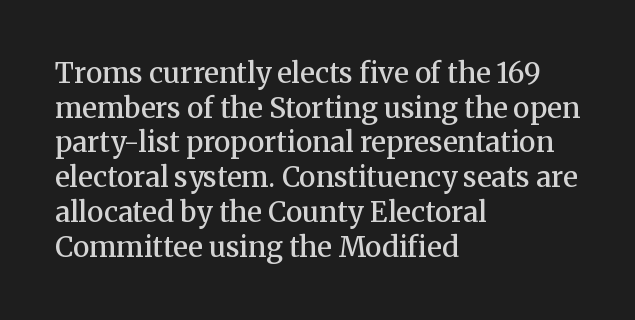
{"serif": "yes", "italic": "no", "bold": "semi", "weight": "semibold", "width": "normal", "stroke_contrast": "medium", "x_height": "medium", "monospaced": "no", "underline": "no", "align": "left", "line_spacing_ratio": 1.24, "letter_spacing": "normal", "letter_spacing_em": 0.0, "glyph_px": 28}
